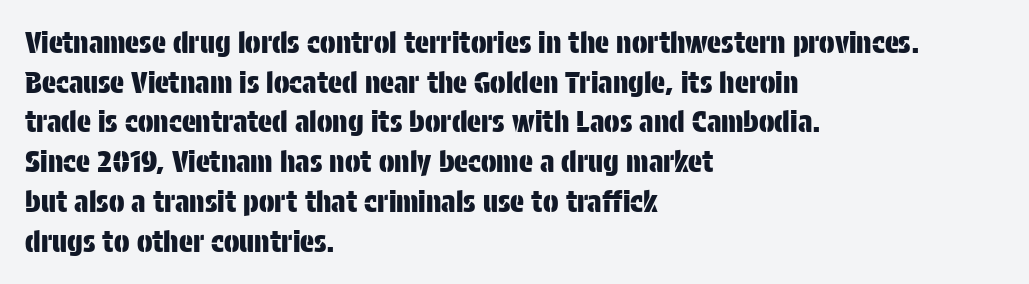
{"serif": "no", "italic": "no", "width": "condensed", "stroke_contrast": "low", "x_height": "large", "monospaced": "no", "underline": "no", "align": "left", "line_spacing": "normal", "line_spacing_ratio": 1.37, "letter_spacing": "normal", "letter_spacing_em": 0.0, "glyph_px": 29}
